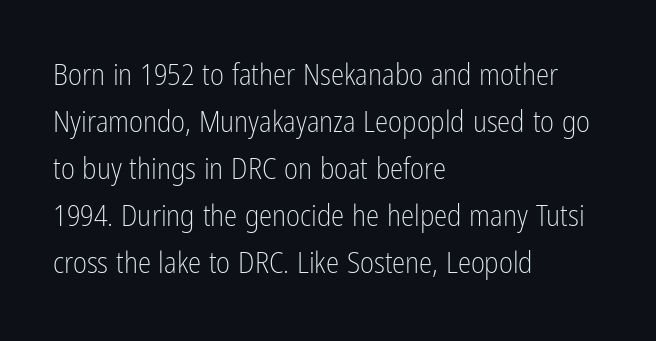
{"serif": "no", "italic": "no", "bold": "no", "weight": "light", "width": "condensed", "stroke_contrast": "low", "x_height": "medium", "monospaced": "no", "underline": "no", "align": "left", "line_spacing": "normal", "line_spacing_ratio": 1.57, "letter_spacing": "normal", "letter_spacing_em": 0.0, "glyph_px": 30}
